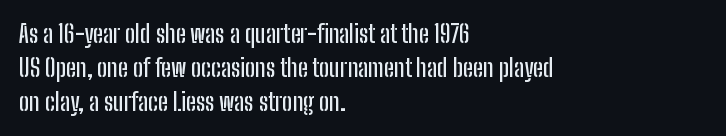
Q: Is the text italic (slanted)? A: No, it is upright.
Q: Is the text underlined? A: No.
Q: How is the paragraph aligned? A: Left-aligned.
Q: Is the spacing between letters normal or unusually wide? A: Normal.
Q: Is the spacing between lines tight, normal or loose? A: Normal.
